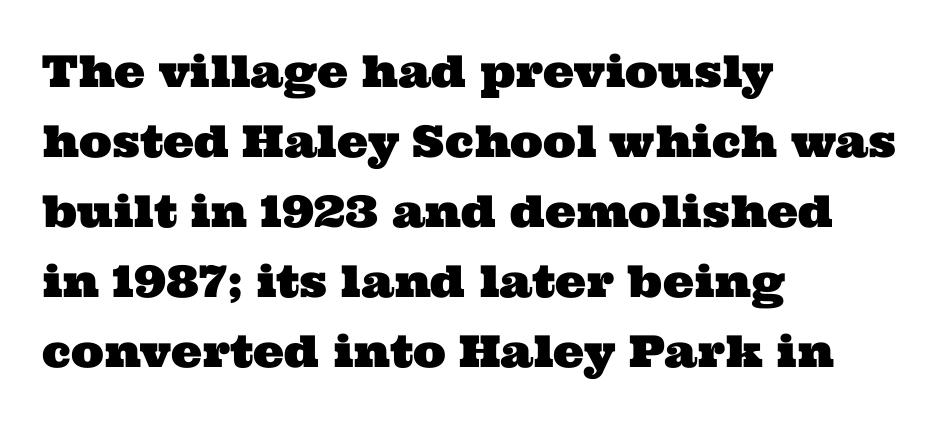
The image shows 44 px wide serif type; set left-aligned, normal line spacing (1.59x), normal letter spacing, not underlined; medium stroke contrast and a medium x-height.
